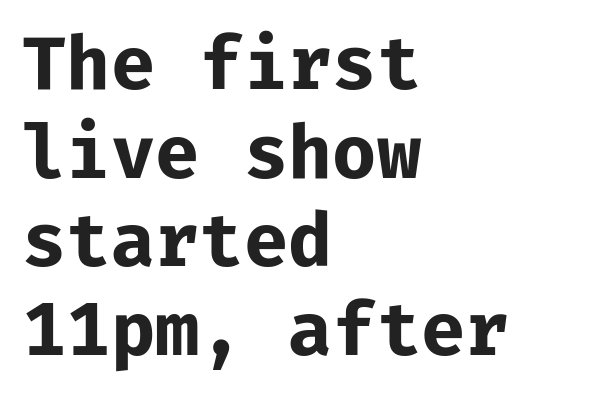
The image shows 72 px bold sans-serif type, upright, monospaced; set left-aligned, line spacing 1.23x, normal letter spacing, not underlined; low stroke contrast and a medium x-height.
